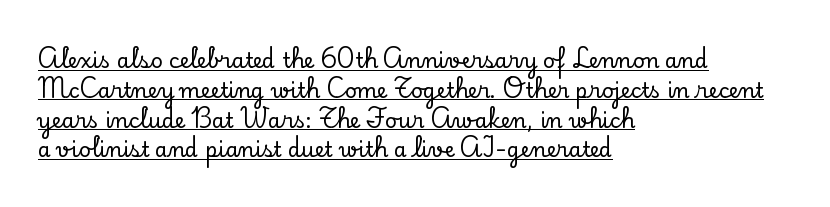
{"italic": "no", "underline": "yes", "align": "left", "line_spacing": "normal", "line_spacing_ratio": 1.42, "letter_spacing": "normal", "letter_spacing_em": 0.0, "glyph_px": 21}
